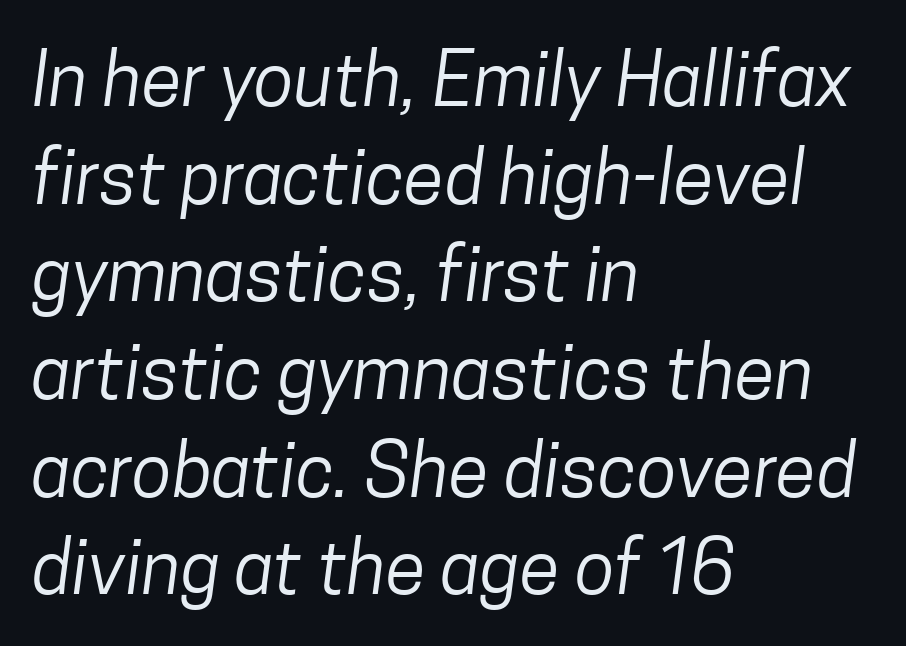
Q: Is the text bold? A: No.
Q: Is the typeface a serif or a sans-serif typeface? A: Sans-serif.
Q: Is the text underlined? A: No.
Q: How is the paragraph aligned? A: Left-aligned.
Q: Is the spacing between letters normal or unusually wide? A: Normal.
Q: Is the spacing between lines tight, normal or loose? A: Normal.
Q: Width (condensed, normal, or wide)? A: Condensed.
Q: Stroke contrast? A: Low.
Q: x-height? A: Medium.
Q: Monospaced? A: No.
